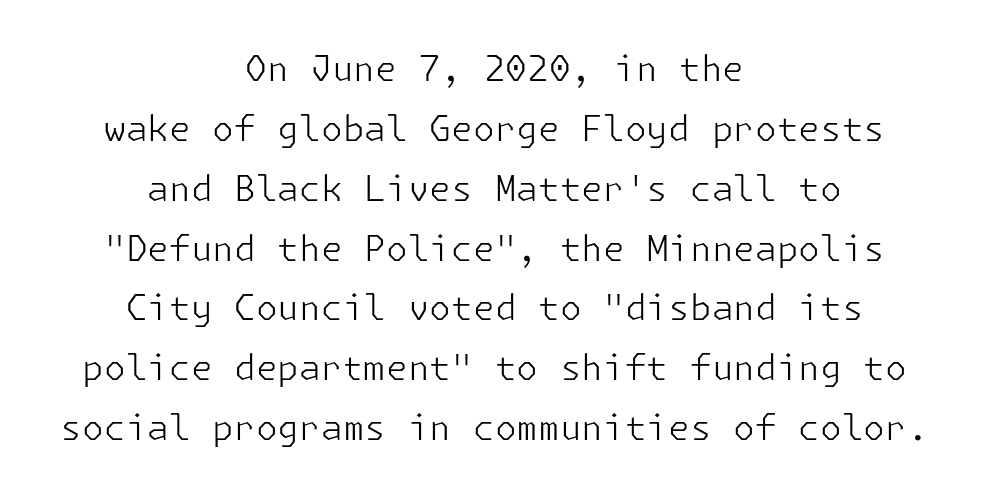
Default kerning and tracking; the words read as compact shapes. Designer's note — italics off, roman on. Unlike a traditional serif, this face leaves its strokes unadorned. This rendering uses center alignment, leaving both contours irregular but symmetric. These glyphs show unthickened strokes, regular width or finer. The specimen omits any rule beneath the text block's lines.
